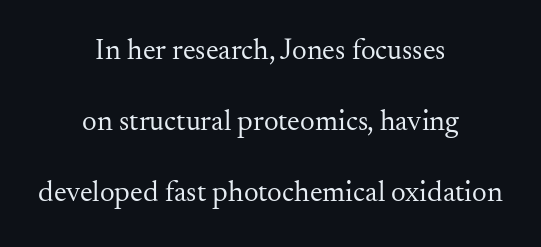
Do the characters align in a grid? No, the font is proportional. Between one letter and the next there's only the usual sliver of space. The letters stand straight up with perfectly vertical stems. Heaviness? Minimal to ordinary, like unemphasized prose. Each letter's strokes conclude with small projecting serifs. A typesetter would call this leading open, well beyond the default.
